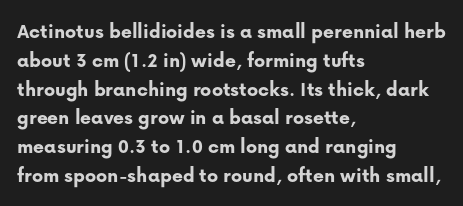
Q: Is the text bold? A: Yes.
Q: Is the text italic (slanted)? A: No, it is upright.
Q: Is the text underlined? A: No.
Q: How is the paragraph aligned? A: Left-aligned.
Q: Is the spacing between letters normal or unusually wide? A: Normal.
Q: Is the spacing between lines tight, normal or loose? A: Normal.
